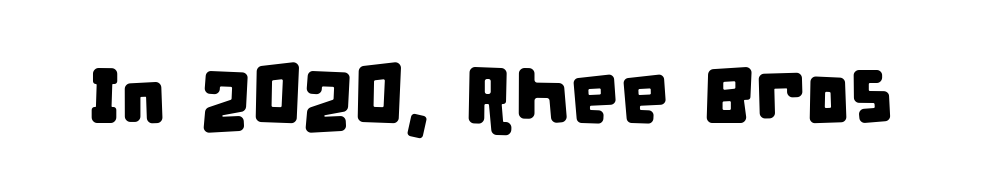
Each letter's strokes conclude bluntly, with no projecting serifs. The foot of each line stays bare and open. Spacing verdict: proportional, widths tailored to each character. Standard letterfit; no display-style spreading of the glyphs.
